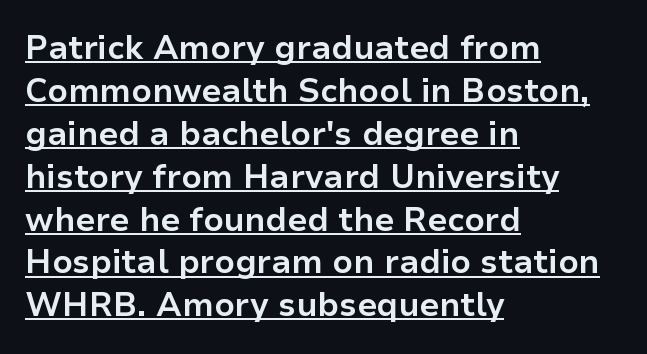
Q: Is the text bold? A: Yes.
Q: Is the text italic (slanted)? A: No, it is upright.
Q: Is the typeface a serif or a sans-serif typeface? A: Sans-serif.
Q: Is the text underlined? A: Yes.
Q: How is the paragraph aligned? A: Left-aligned.
Q: Is the spacing between letters normal or unusually wide? A: Normal.
Q: Is the spacing between lines tight, normal or loose? A: Normal.
Q: Width (condensed, normal, or wide)? A: Normal.
Q: Stroke contrast? A: Low.
Q: x-height? A: Medium.
Q: Monospaced? A: No.
